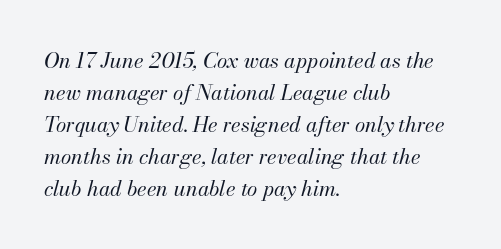
Q: Is the text bold? A: No.
Q: Is the text italic (slanted)? A: Yes, it leans right by about 13 degrees.
Q: Is the text underlined? A: No.
Q: How is the paragraph aligned? A: Left-aligned.
Q: Is the spacing between letters normal or unusually wide? A: Normal.
Q: Is the spacing between lines tight, normal or loose? A: Normal.
